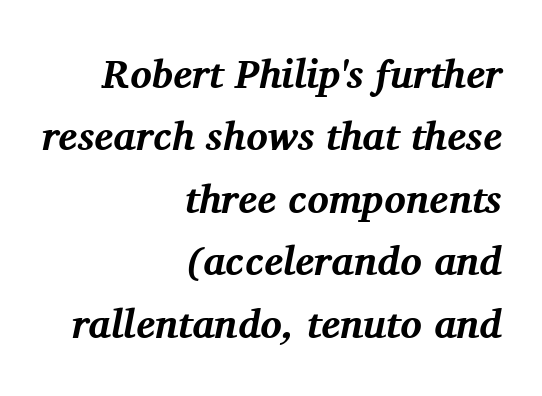
Q: Is the text bold? A: Yes.
Q: Is the text italic (slanted)? A: Yes, it leans right by about 11 degrees.
Q: Is the typeface a serif or a sans-serif typeface? A: Serif.
Q: Is the text underlined? A: No.
Q: How is the paragraph aligned? A: Right-aligned.
Q: Is the spacing between letters normal or unusually wide? A: Normal.
Q: Is the spacing between lines tight, normal or loose? A: Normal.
Q: Width (condensed, normal, or wide)? A: Normal.
Q: Stroke contrast? A: Medium.
Q: x-height? A: Medium.
Q: Monospaced? A: No.
